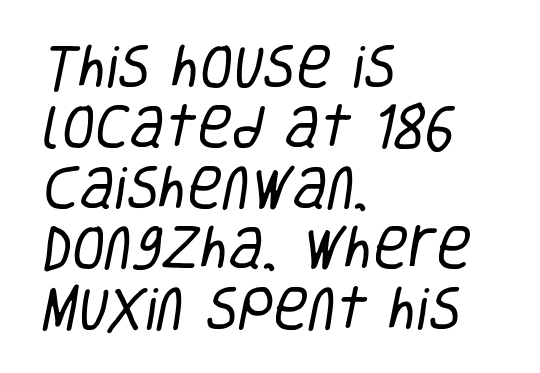
The image shows 48 px regular-weight, condensed sans-serif type; set left-aligned, normal line spacing (1.26x), normal letter spacing, not underlined; low stroke contrast and a large x-height.
